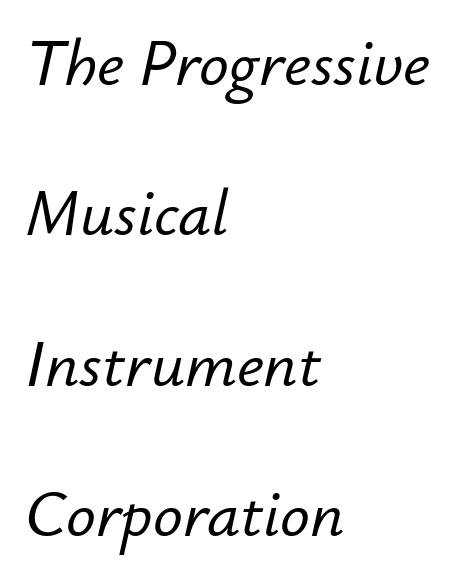
Q: Is the text italic (slanted)? A: Yes, it leans right by about 12 degrees.
Q: Is the text underlined? A: No.
Q: How is the paragraph aligned? A: Left-aligned.
Q: Is the spacing between letters normal or unusually wide? A: Normal.
Q: Is the spacing between lines tight, normal or loose? A: Loose.
Q: Width (condensed, normal, or wide)? A: Normal.
Q: Stroke contrast? A: Low.
Q: x-height? A: Small.
Q: Monospaced? A: No.
